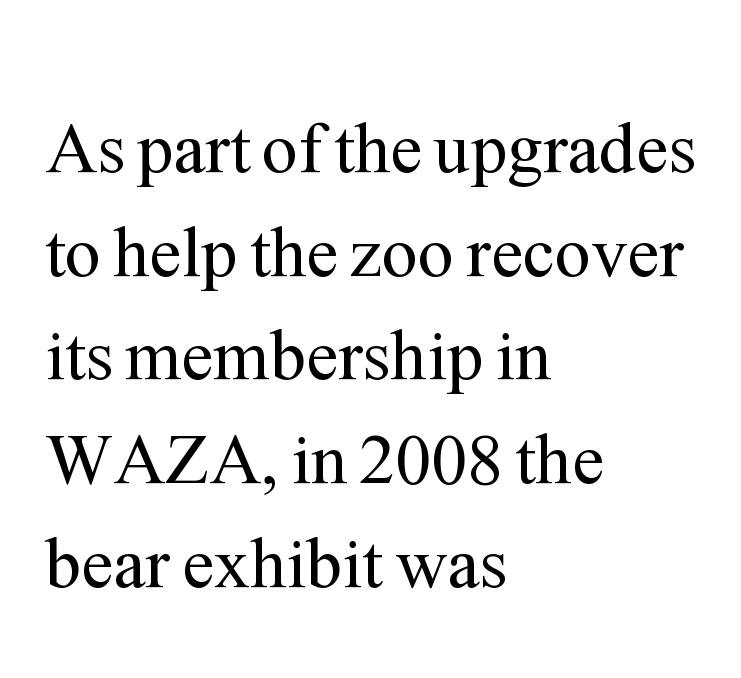
Q: Is the text bold? A: No.
Q: Is the text italic (slanted)? A: No, it is upright.
Q: Is the typeface a serif or a sans-serif typeface? A: Serif.
Q: Is the text underlined? A: No.
Q: How is the paragraph aligned? A: Left-aligned.
Q: Is the spacing between letters normal or unusually wide? A: Normal.
Q: Is the spacing between lines tight, normal or loose? A: Normal.
Q: Width (condensed, normal, or wide)? A: Normal.
Q: Stroke contrast? A: Medium.
Q: x-height? A: Medium.
Q: Monospaced? A: No.
